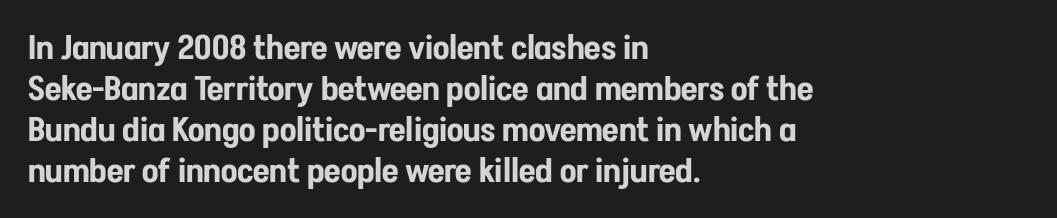
Q: Is the text italic (slanted)? A: No, it is upright.
Q: Is the typeface a serif or a sans-serif typeface? A: Sans-serif.
Q: Is the text underlined? A: No.
Q: How is the paragraph aligned? A: Left-aligned.
Q: Is the spacing between letters normal or unusually wide? A: Normal.
Q: Width (condensed, normal, or wide)? A: Condensed.
Q: Stroke contrast? A: Low.
Q: x-height? A: Medium.
Q: Monospaced? A: No.
